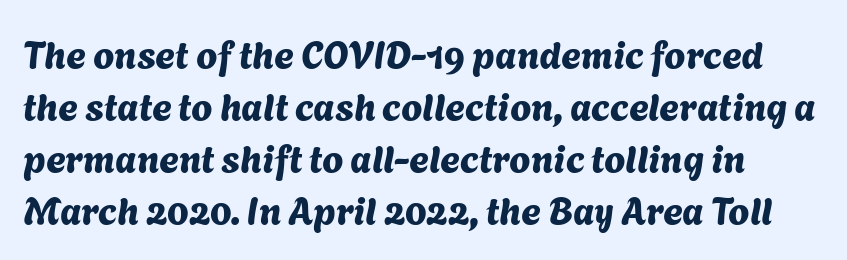
{"serif": "no", "width": "normal", "stroke_contrast": "medium", "x_height": "medium", "monospaced": "no", "underline": "no", "line_spacing": "normal", "line_spacing_ratio": 1.37, "letter_spacing": "normal", "letter_spacing_em": 0.0, "glyph_px": 38}
